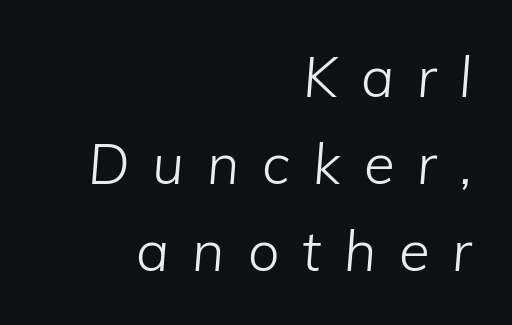
Q: Is the text bold? A: No.
Q: Is the text italic (slanted)? A: Yes, it leans right by about 5 degrees.
Q: Is the text underlined? A: No.
Q: How is the paragraph aligned? A: Right-aligned.
Q: Is the spacing between letters normal or unusually wide? A: Unusually wide.
Q: Is the spacing between lines tight, normal or loose? A: Normal.
Q: Width (condensed, normal, or wide)? A: Normal.
Q: Stroke contrast? A: Low.
Q: x-height? A: Medium.
Q: Monospaced? A: No.
